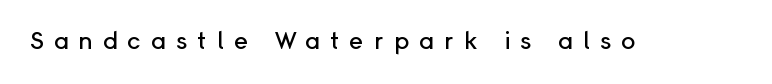
You can tell it's not italic because the verticals are truly vertical. Check under the words: just untouched page. There is plenty of visible air inserted between adjacent glyphs.
